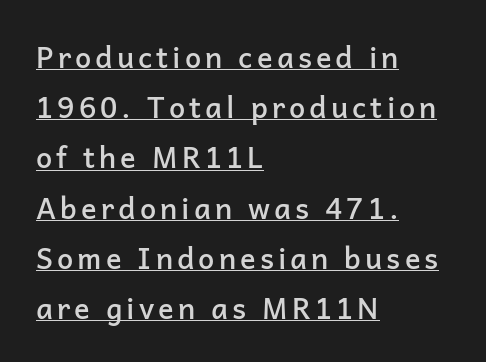
The face used here is proportionally spaced, like ordinary book or web type. The letters are semibold — heavier than regular but short of a full bold. Does the copy run flush right? No — it runs flush left. The axis of the letterforms is exactly vertical. Check where the strokes stop: nothing finishes them off — pure sans.
